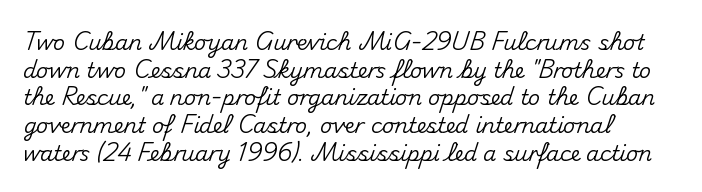
Decoration check: the copy has no underline. A normal amount of white space separates one row of letters from the next. The passage shown has conventional tracking throughout.
